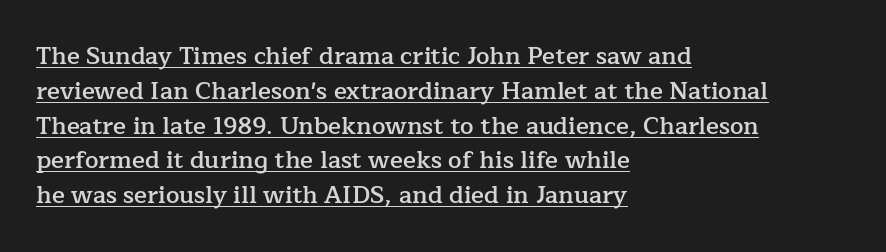
Q: Is the text bold? A: Semi-bold.
Q: Is the text italic (slanted)? A: No, it is upright.
Q: Is the text underlined? A: Yes.
Q: How is the paragraph aligned? A: Left-aligned.
Q: Is the spacing between letters normal or unusually wide? A: Normal.
Q: Is the spacing between lines tight, normal or loose? A: Normal.
